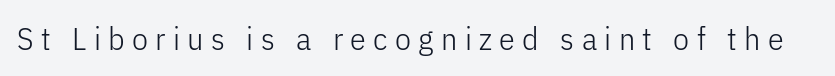
Q: Is the text bold? A: No.
Q: Is the text italic (slanted)? A: No, it is upright.
Q: Is the typeface a serif or a sans-serif typeface? A: Sans-serif.
Q: Is the text underlined? A: No.
Q: Is the spacing between letters normal or unusually wide? A: Unusually wide.
Q: Width (condensed, normal, or wide)? A: Condensed.
Q: Stroke contrast? A: Low.
Q: x-height? A: Medium.
Q: Monospaced? A: No.
